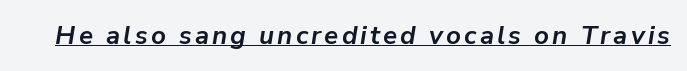
Underline: present. The rendering uses a bold face; every stroke is thick and dark. Would a proofreader flag this as italicized? Yes.
